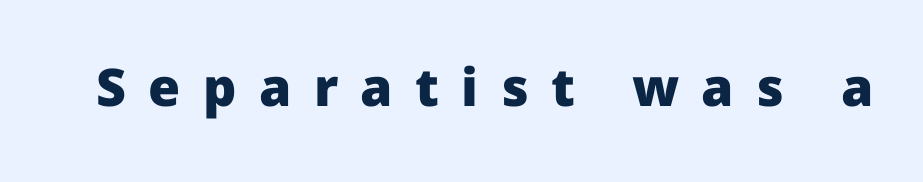
Is the type bold? Yes — the strokes are clearly thick and heavy. The lettering stays uniformly vertical, giving the passage a roman look. Tracking here is generous; glyphs stand well apart from one another. Spacing verdict: proportional, widths tailored to each character. The text was rendered using a sans face with plain stroke endings.
